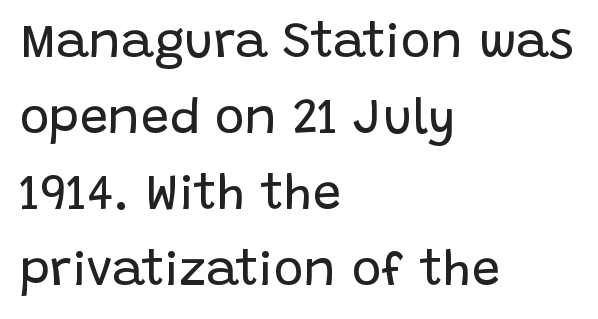
The letters stand upright; this is a roman face. Line beginnings align vertically; line endings do not. This rendering leaves character spacing at its baseline value. The specimen omits any rule beneath the text block's lines.
